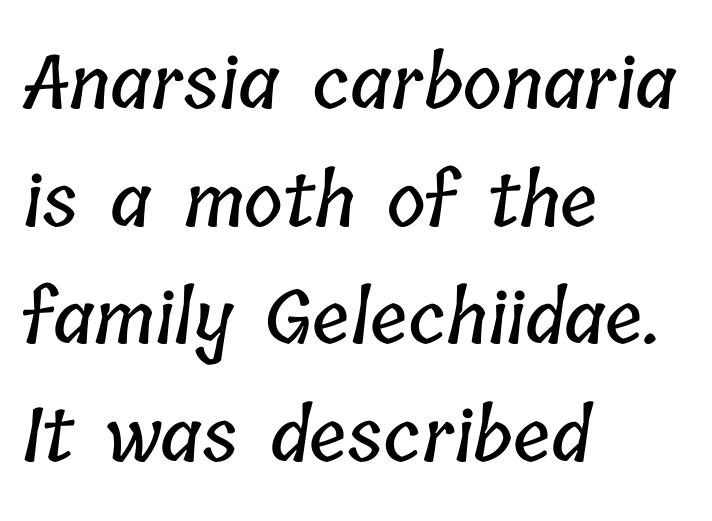
Q: Is the text underlined? A: No.
Q: How is the paragraph aligned? A: Left-aligned.
Q: Is the spacing between letters normal or unusually wide? A: Normal.
Q: Is the spacing between lines tight, normal or loose? A: Normal.
Q: Width (condensed, normal, or wide)? A: Condensed.
Q: Stroke contrast? A: Low.
Q: x-height? A: Medium.
Q: Monospaced? A: No.
